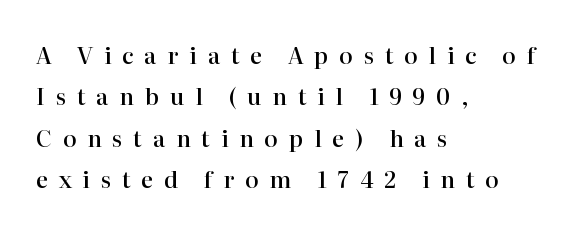
The image shows 23 px text type, upright; set left-aligned, line spacing 1.8x, unusually wide letter spacing (+0.46 em), not underlined.
